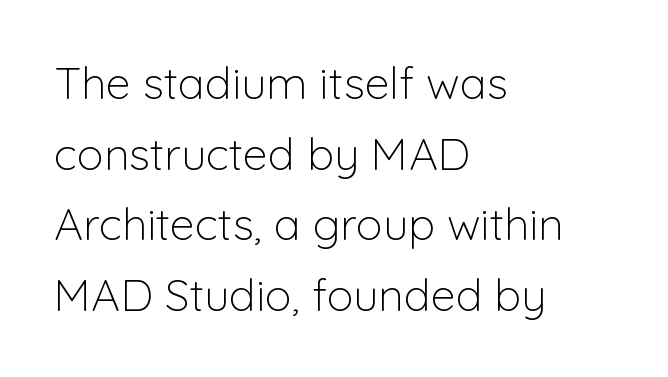
Casual observation: everything's shoved over to the left. Is the letter spacing exaggerated? No — it looks like the ordinary default. Descenders are the only things crossing below the line. Weight class: somewhere from thin through regular. Typographically, this falls in the sans-serif category.
